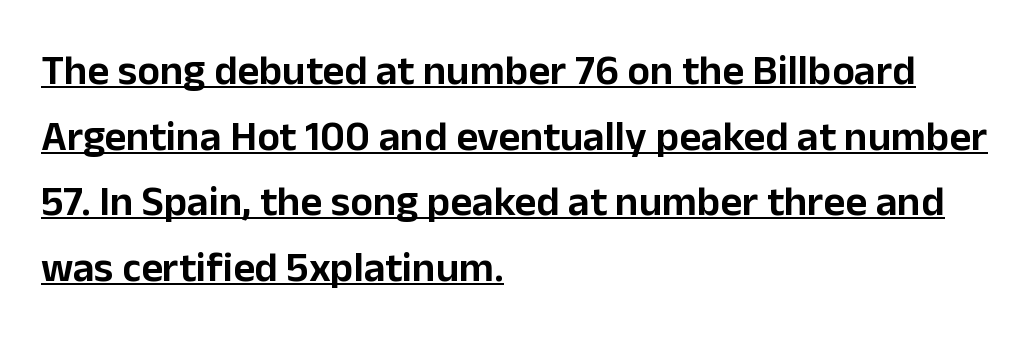
Q: Is the text italic (slanted)? A: No, it is upright.
Q: Is the typeface a serif or a sans-serif typeface? A: Sans-serif.
Q: Is the text underlined? A: Yes.
Q: How is the paragraph aligned? A: Left-aligned.
Q: Is the spacing between letters normal or unusually wide? A: Normal.
Q: Is the spacing between lines tight, normal or loose? A: Normal.
Q: Width (condensed, normal, or wide)? A: Normal.
Q: Stroke contrast? A: Low.
Q: x-height? A: Medium.
Q: Monospaced? A: No.
